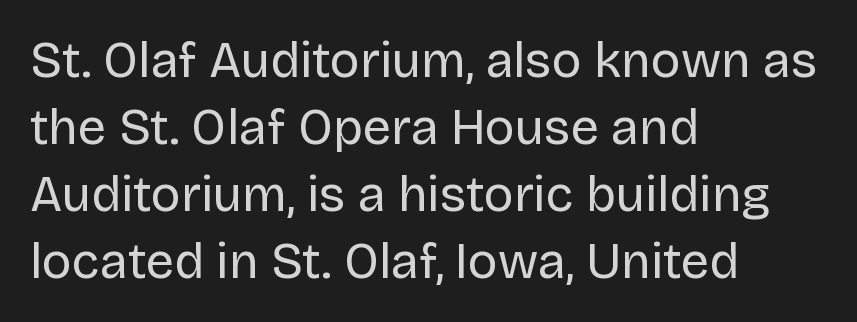
The image shows 50 px regular-weight sans-serif type, upright; set left-aligned, normal line spacing (1.34x), normal letter spacing, not underlined; low stroke contrast and a large x-height.
